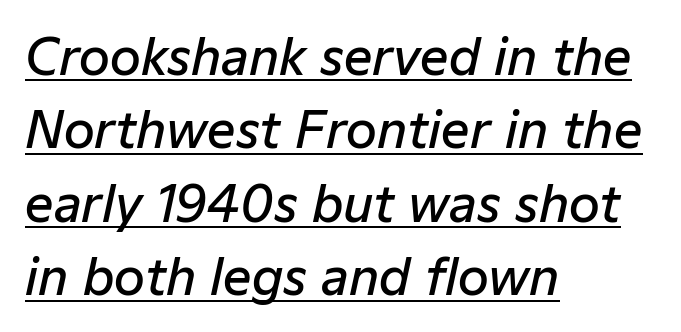
Q: Is the text bold? A: Semi-bold.
Q: Is the text italic (slanted)? A: Yes, it leans right by about 12 degrees.
Q: Is the text underlined? A: Yes.
Q: How is the paragraph aligned? A: Left-aligned.
Q: Is the spacing between letters normal or unusually wide? A: Normal.
Q: Is the spacing between lines tight, normal or loose? A: Normal.
Q: Width (condensed, normal, or wide)? A: Normal.
Q: Stroke contrast? A: Low.
Q: x-height? A: Medium.
Q: Monospaced? A: No.
